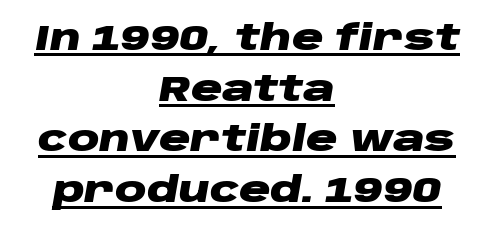
Typesetter's note: full bold, strokes at maximum text heaviness. A centered setting, common on invitations and titles, is used for this passage. Tracking here is standard; glyphs follow each other at the usual distance. The letters advance in unequal steps, a hallmark of proportional type. Compared with undecorated copy, this sample adds a rule below the words.
